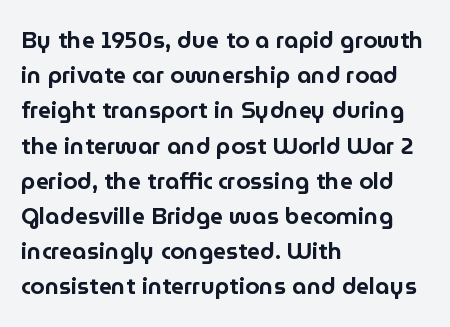
Q: Is the text italic (slanted)? A: No, it is upright.
Q: Is the text underlined? A: No.
Q: How is the paragraph aligned? A: Left-aligned.
Q: Is the spacing between letters normal or unusually wide? A: Normal.
Q: Is the spacing between lines tight, normal or loose? A: Normal.
